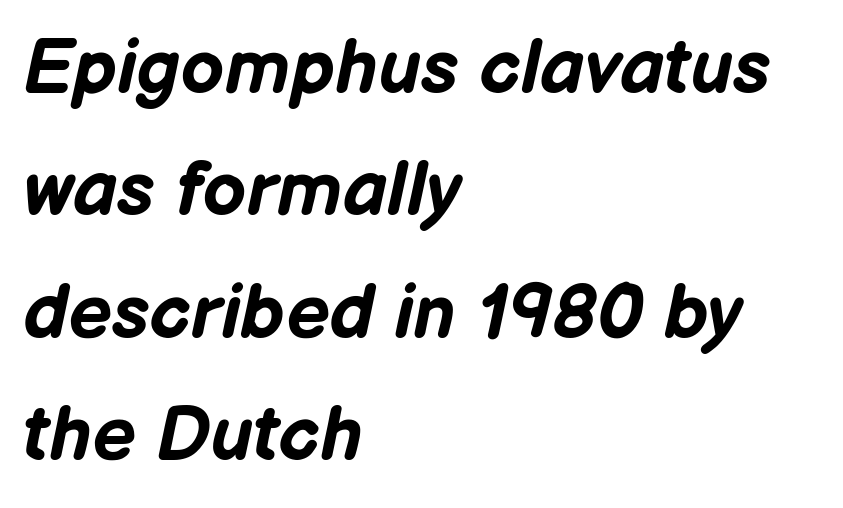
Q: Is the text bold? A: Yes.
Q: Is the text italic (slanted)? A: Yes, it leans right by about 12 degrees.
Q: Is the text underlined? A: No.
Q: How is the paragraph aligned? A: Left-aligned.
Q: Is the spacing between letters normal or unusually wide? A: Normal.
Q: Is the spacing between lines tight, normal or loose? A: Normal.
Q: Width (condensed, normal, or wide)? A: Normal.
Q: Stroke contrast? A: Low.
Q: x-height? A: Medium.
Q: Monospaced? A: No.
